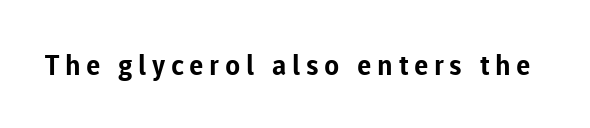
The image shows 28 px bold sans-serif type, upright; set unusually wide letter spacing (+0.2 em), not underlined; low stroke contrast and a medium x-height.
